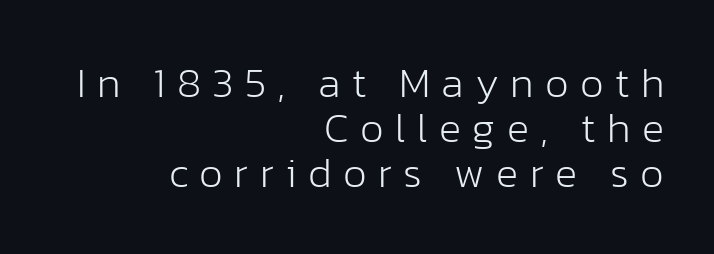
The image shows 42 px light sans-serif type, upright; set right-aligned, tight line spacing (1.07x), unusually wide letter spacing (+0.27 em), not underlined; low stroke contrast and a medium x-height.
